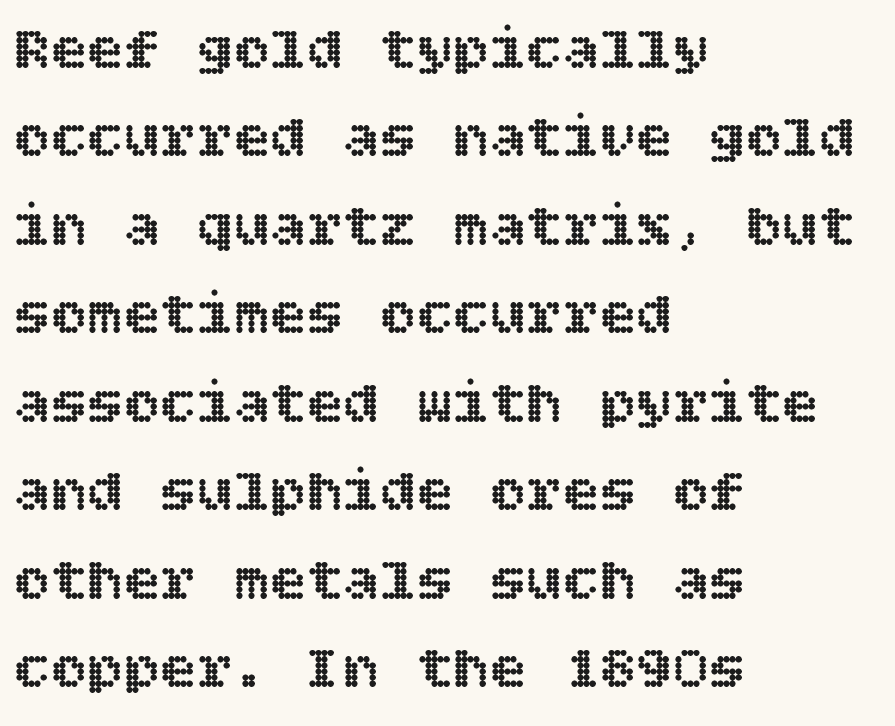
{"italic": "no", "width": "normal", "x_height": "large", "underline": "no", "align": "left", "line_spacing": "normal", "line_spacing_ratio": 1.45, "letter_spacing": "normal", "letter_spacing_em": 0.0, "glyph_px": 61}
